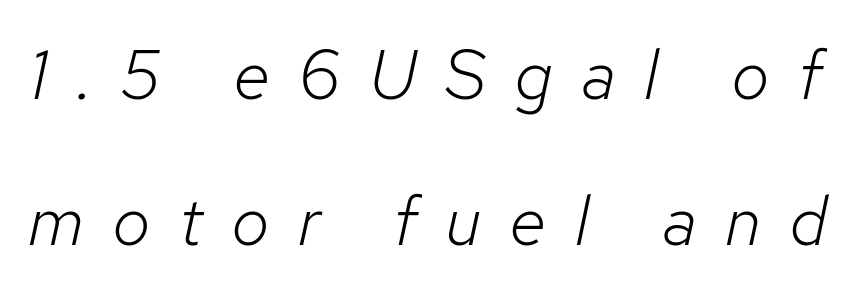
Tracking value appears strongly positive — letters spread wide. Unbolded letterforms with no extra heft. Quick note: italic. Unmarked baselines from the first word to the last.
